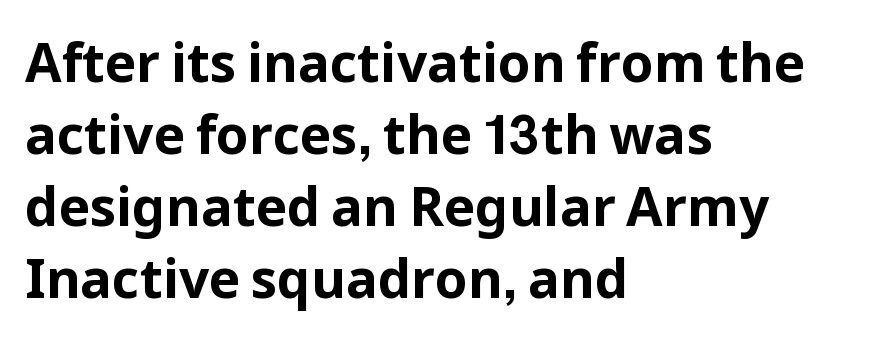
{"serif": "no", "italic": "no", "bold": "yes", "weight": "bold", "width": "normal", "stroke_contrast": "low", "x_height": "medium", "monospaced": "no", "underline": "no", "align": "left", "line_spacing": "normal", "line_spacing_ratio": 1.36, "letter_spacing": "normal", "letter_spacing_em": 0.0, "glyph_px": 53}
